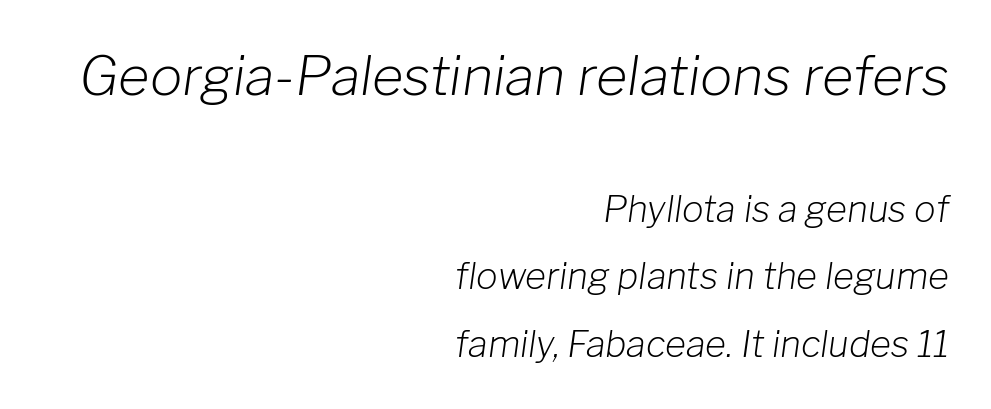
This sample has the flowing, uneven cadence of proportional lettering. Slant detected: the letters are inclined. Notice how the passage keeps a crisp vertical edge on the right only. Glyph-to-glyph distance matches everyday printed text. The weight tops out at a normal text grade.
